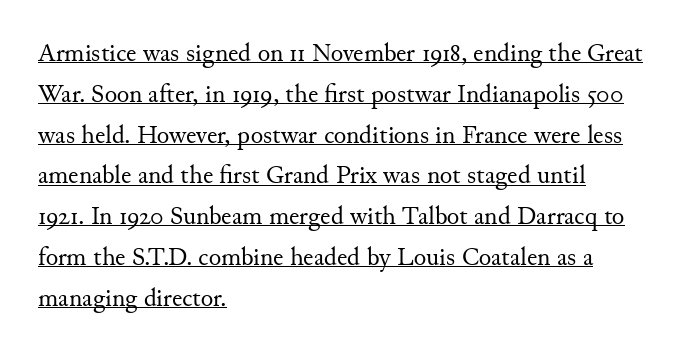
The lettering stays uniformly vertical, giving the passage a roman look. In designer terms, the underline attribute is active on this setting. Unbolded letterforms with no extra heft. If you drew a ruler down the left edge, every line would touch it. The passage shown stacks its lines at a standard gap. Tracking value appears to be zero — textbook default spacing.
